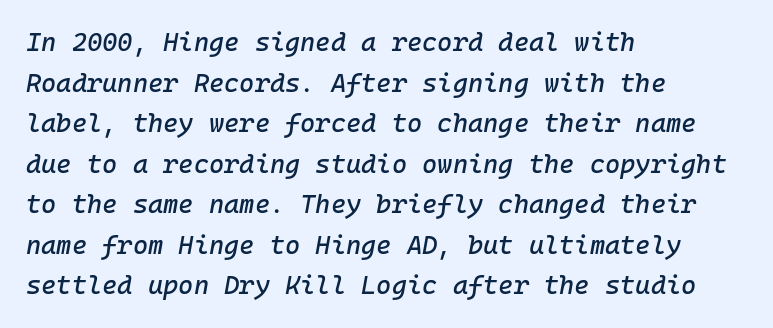
The image shows 26 px text type, italic (leaning right); set left-aligned, normal line spacing (1.56x), normal letter spacing, not underlined.
